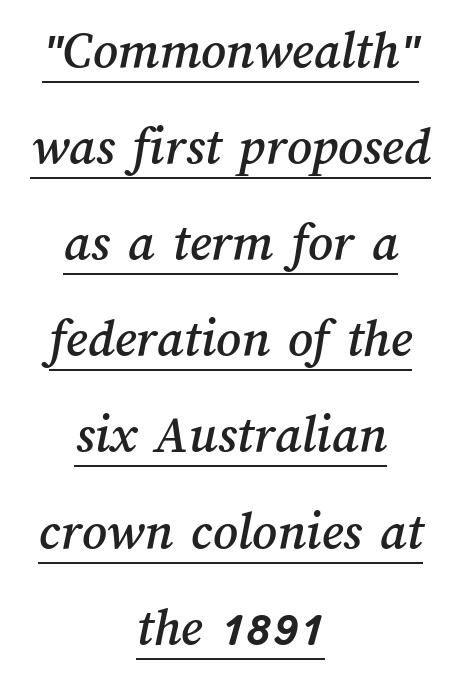
{"width": "normal", "stroke_contrast": "medium", "x_height": "medium", "monospaced": "no", "underline": "yes", "align": "center", "line_spacing_ratio": 1.78, "letter_spacing": "normal", "letter_spacing_em": 0.0, "glyph_px": 54}
